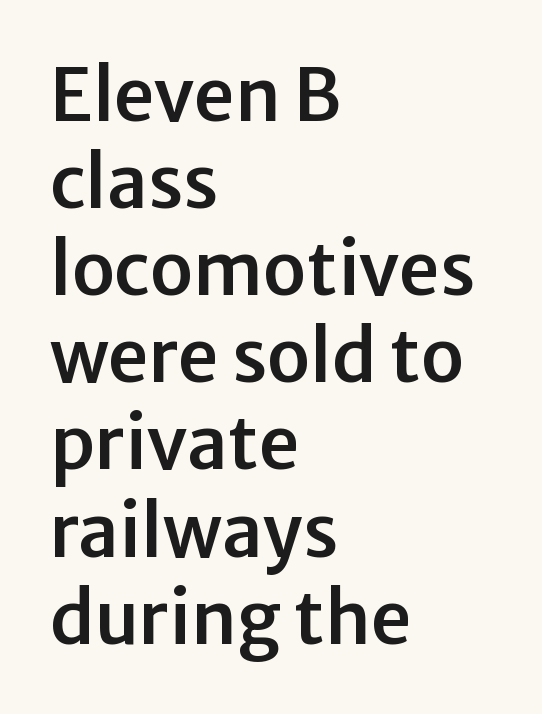
The image shows 72 px sans-serif type, upright; set left-aligned, line spacing 1.21x, normal letter spacing, not underlined; low stroke contrast and a medium x-height.
